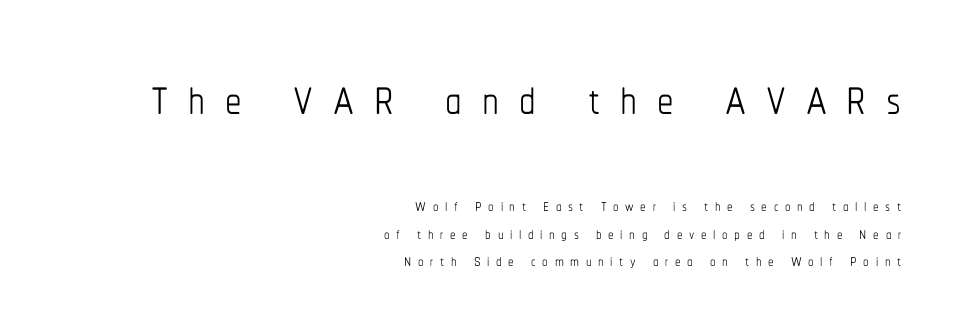
Q: Is the text bold? A: No.
Q: Is the text italic (slanted)? A: No, it is upright.
Q: Is the text underlined? A: No.
Q: How is the paragraph aligned? A: Right-aligned.
Q: Is the spacing between letters normal or unusually wide? A: Unusually wide.
Q: Is the spacing between lines tight, normal or loose? A: Normal.
Q: Which block of text is set in a larger size, the first (top) or the second (bottom)? A: The first (top) one.
Q: Width (condensed, normal, or wide)? A: Condensed.
Q: Stroke contrast? A: Low.
Q: x-height? A: Medium.
Q: Monospaced? A: No.
